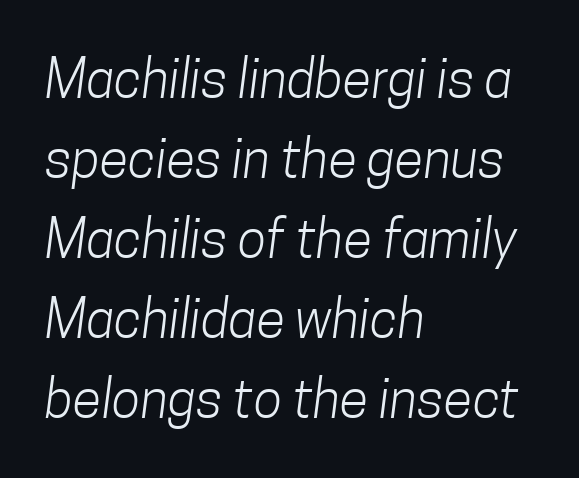
The passage shown is typed in a proportional face where columns would drift. If you measured baseline to baseline, you'd find a middling distance. Is the stroke heavy? The answer is a plain regular-or-lighter. Plain, unruled lines of type. Compared with typical body copy, the letter spacing here is the same.
